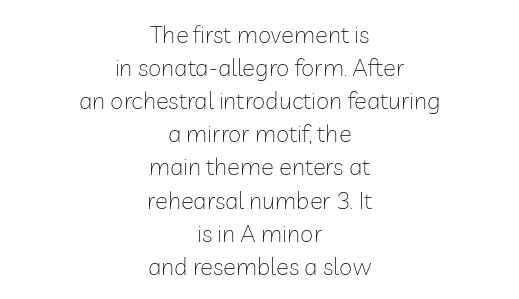
Q: Is the text bold? A: No.
Q: Is the text italic (slanted)? A: No, it is upright.
Q: Is the text underlined? A: No.
Q: How is the paragraph aligned? A: Centered.
Q: Is the spacing between letters normal or unusually wide? A: Normal.
Q: Is the spacing between lines tight, normal or loose? A: Normal.
